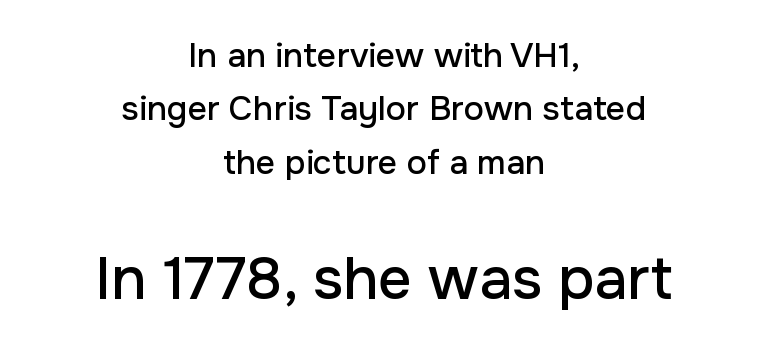
Q: Is the text italic (slanted)? A: No, it is upright.
Q: Is the typeface a serif or a sans-serif typeface? A: Sans-serif.
Q: Is the text underlined? A: No.
Q: How is the paragraph aligned? A: Centered.
Q: Is the spacing between letters normal or unusually wide? A: Normal.
Q: Is the spacing between lines tight, normal or loose? A: Normal.
Q: Which block of text is set in a larger size, the first (top) or the second (bottom)? A: The second (bottom) one.
Q: Width (condensed, normal, or wide)? A: Normal.
Q: Stroke contrast? A: Low.
Q: x-height? A: Medium.
Q: Monospaced? A: No.
